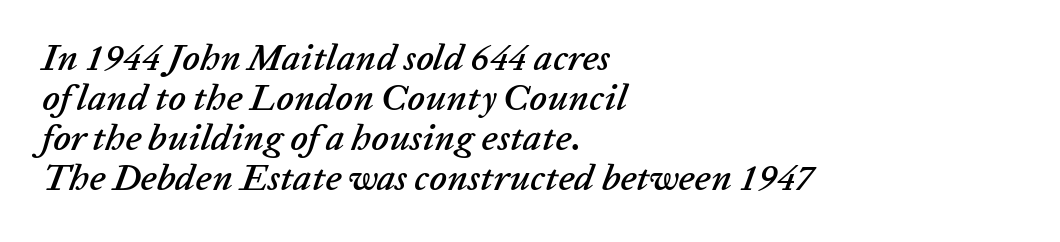
Note the varied advance widths — an 'i' is clearly narrower than an 'm'. The face used here has a pronounced slope to its letters. Teacher's note: observe the even left margin — that is flush-left alignment. Underline: absent.
